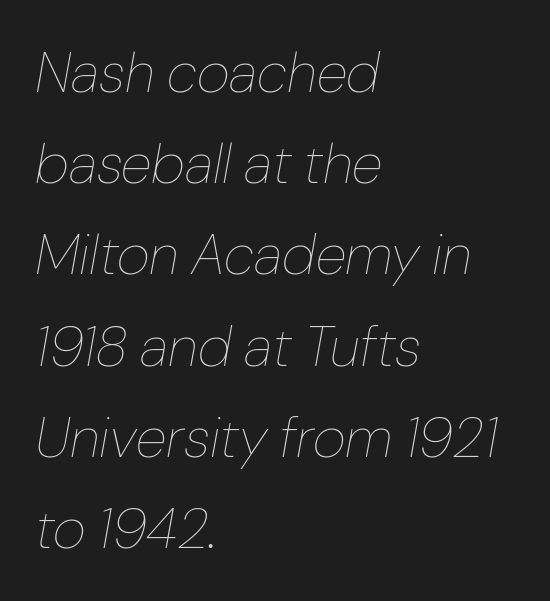
Q: Is the text bold? A: No.
Q: Is the text italic (slanted)? A: Yes, it leans right by about 10 degrees.
Q: Is the text underlined? A: No.
Q: How is the paragraph aligned? A: Left-aligned.
Q: Is the spacing between letters normal or unusually wide? A: Normal.
Q: Is the spacing between lines tight, normal or loose? A: Normal.
Q: Width (condensed, normal, or wide)? A: Normal.
Q: Stroke contrast? A: Low.
Q: x-height? A: Medium.
Q: Monospaced? A: No.
